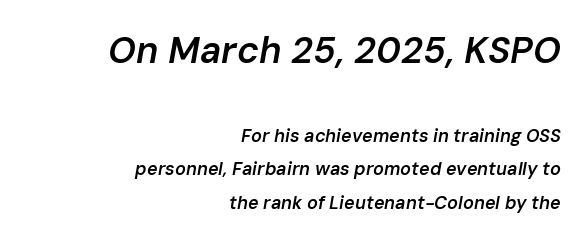
{"italic": "yes", "lean": "right", "slant_degrees": 10, "bold": "semi", "weight": "semibold", "width": "normal", "stroke_contrast": "low", "x_height": "medium", "monospaced": "no", "underline": "no", "align": "right", "line_spacing_ratio": 1.85, "letter_spacing": "normal", "letter_spacing_em": 0.0, "larger_block": "first", "size_ratio": 2.06, "glyph_px": 37}
